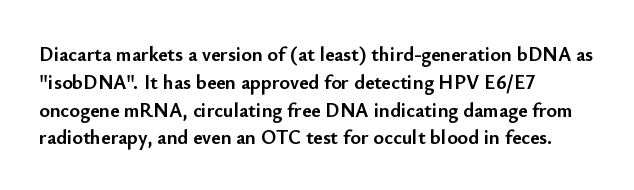
Q: Is the text bold? A: Yes.
Q: Is the text italic (slanted)? A: No, it is upright.
Q: Is the text underlined? A: No.
Q: How is the paragraph aligned? A: Left-aligned.
Q: Is the spacing between letters normal or unusually wide? A: Normal.
Q: Is the spacing between lines tight, normal or loose? A: Normal.
